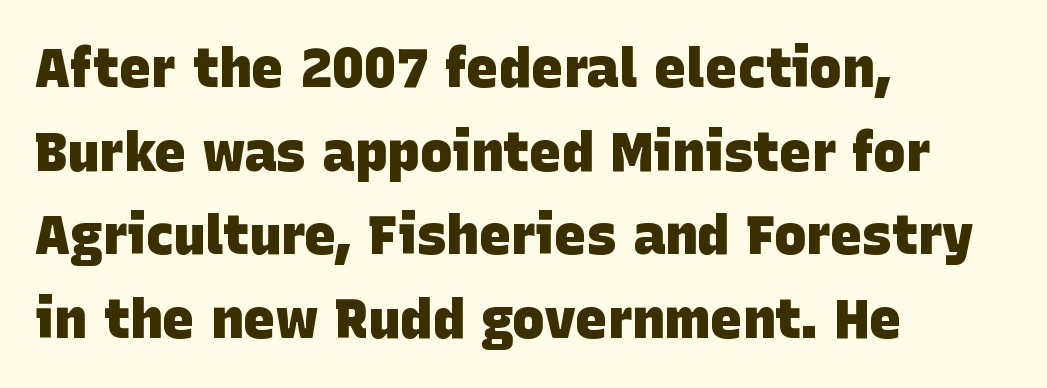
The foot of each line stays bare and open. The ragged edge is on the right, which tells us the setting is flush left. The block of text has a typical density, with ordinary space between rows. Heavy, bold letterforms. You could not count columns in this text — the font is proportionally spaced. Look at the bottom of the vertical strokes: they stop flat, with no serifs.
